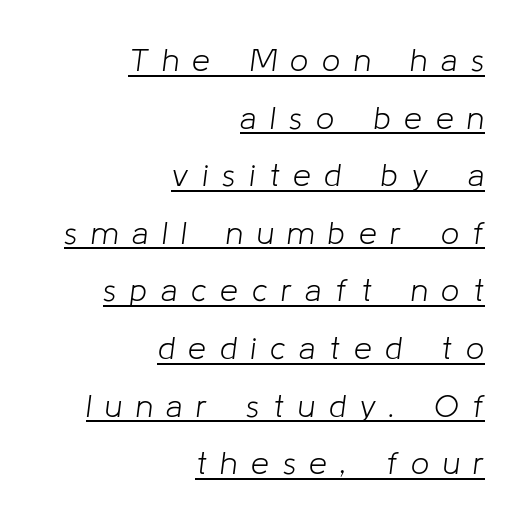
The image shows 32 px light type, italic (leaning right); set right-aligned, line spacing 1.8x, unusually wide letter spacing (+0.43 em), underlined; low stroke contrast and a medium x-height.
